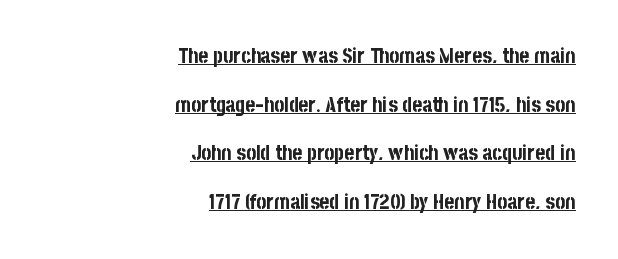
Observe the ordinary spacing: letters are neighbours, not strangers. This rendering uses right alignment, leaving the left contour irregular. The vertical gap from one line to the next is large. Typographic density is high because the face is bold.
